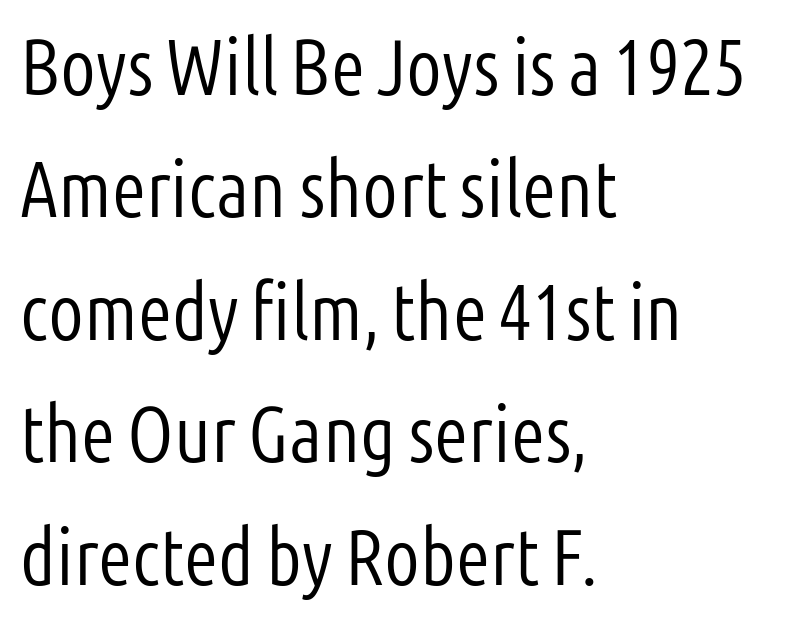
{"serif": "no", "italic": "no", "bold": "no", "weight": "light", "width": "condensed", "stroke_contrast": "low", "x_height": "medium", "monospaced": "no", "underline": "no", "align": "left", "line_spacing": "normal", "line_spacing_ratio": 1.55, "letter_spacing": "normal", "letter_spacing_em": 0.0, "glyph_px": 79}
